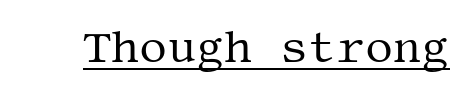
{"serif": "yes", "italic": "no", "bold": "no", "weight": "regular", "width": "normal", "stroke_contrast": "medium", "x_height": "large", "underline": "yes", "letter_spacing": "normal", "letter_spacing_em": 0.0, "glyph_px": 44}
